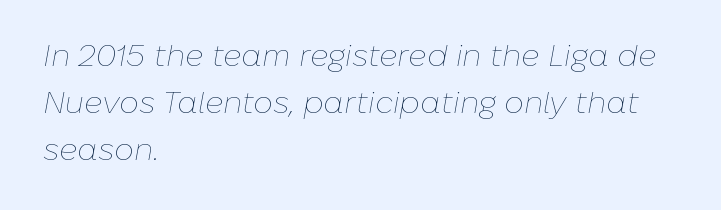
Q: Is the text bold? A: No.
Q: Is the text italic (slanted)? A: Yes, it leans right by about 10 degrees.
Q: Is the text underlined? A: No.
Q: How is the paragraph aligned? A: Left-aligned.
Q: Is the spacing between letters normal or unusually wide? A: Normal.
Q: Is the spacing between lines tight, normal or loose? A: Normal.
Q: Width (condensed, normal, or wide)? A: Normal.
Q: Stroke contrast? A: Low.
Q: x-height? A: Medium.
Q: Monospaced? A: No.
